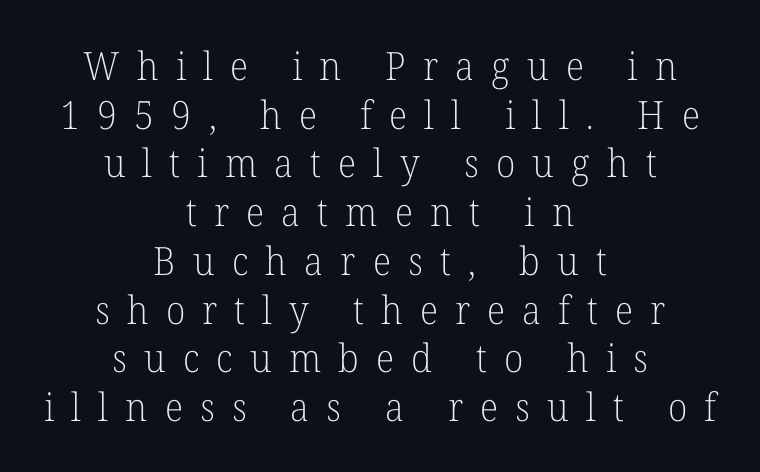
The image shows 39 px light serif type, upright; set centered, normal line spacing (1.25x), unusually wide letter spacing (+0.44 em), not underlined; low stroke contrast and a medium x-height.
